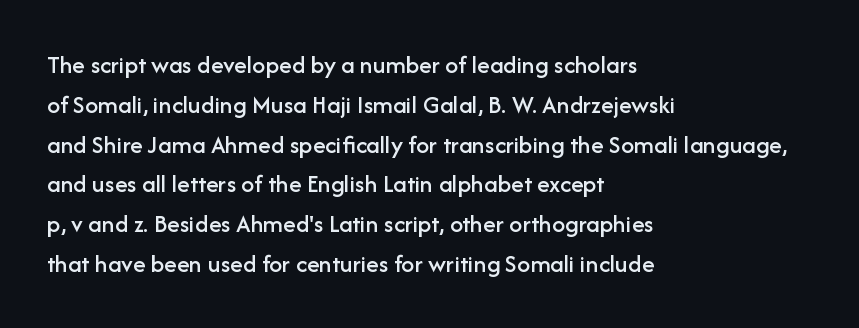
The image shows 26 px text type, upright; set left-aligned, normal line spacing (1.53x), normal letter spacing, not underlined.
